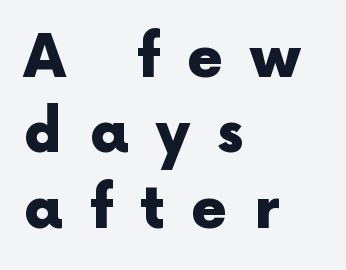
{"serif": "no", "italic": "no", "bold": "yes", "weight": "heavy", "width": "normal", "x_height": "medium", "monospaced": "no", "underline": "no", "align": "left", "line_spacing": "normal", "line_spacing_ratio": 1.3, "letter_spacing": "wide", "letter_spacing_em": 0.47, "glyph_px": 58}
